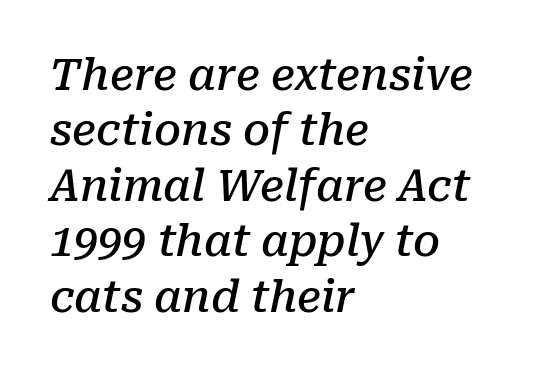
{"serif": "yes", "italic": "yes", "lean": "right", "slant_degrees": 10, "bold": "semi", "weight": "semibold", "width": "normal", "stroke_contrast": "low", "x_height": "medium", "monospaced": "no", "underline": "no", "align": "left", "line_spacing": "normal", "line_spacing_ratio": 1.29, "letter_spacing": "normal", "letter_spacing_em": 0.0, "glyph_px": 43}
